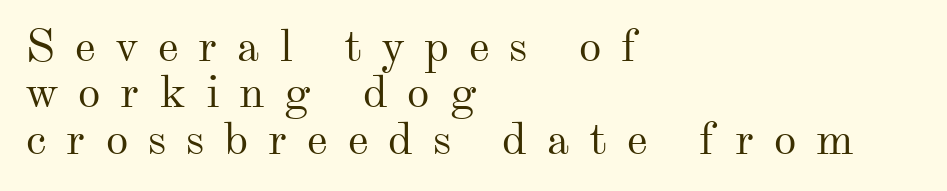
Q: Is the text bold? A: No.
Q: Is the text italic (slanted)? A: No, it is upright.
Q: Is the typeface a serif or a sans-serif typeface? A: Serif.
Q: Is the text underlined? A: No.
Q: How is the paragraph aligned? A: Left-aligned.
Q: Is the spacing between letters normal or unusually wide? A: Unusually wide.
Q: Is the spacing between lines tight, normal or loose? A: Tight.
Q: Width (condensed, normal, or wide)? A: Normal.
Q: Stroke contrast? A: Medium.
Q: x-height? A: Small.
Q: Monospaced? A: No.
